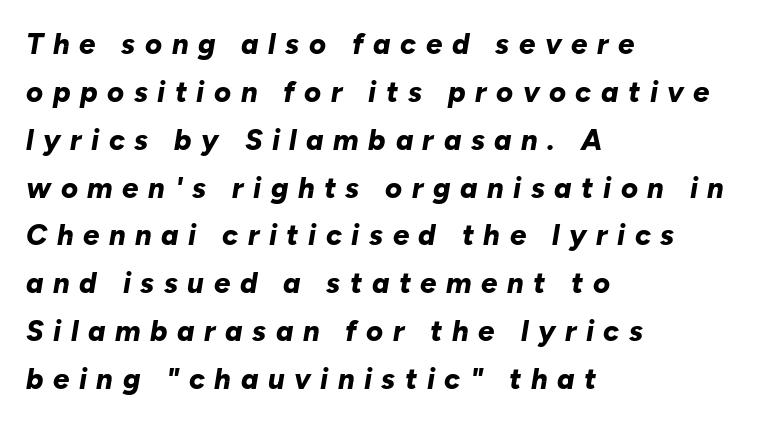
The image shows 29 px bold type, italic (leaning right); set left-aligned, normal line spacing (1.65x), unusually wide letter spacing (+0.33 em), not underlined; low stroke contrast and a medium x-height.
